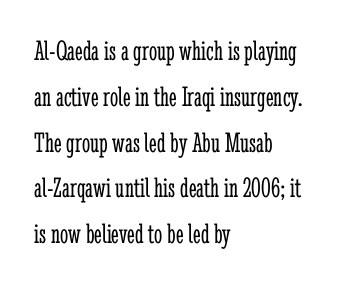
The image shows 29 px light, condensed serif type, upright; set left-aligned, normal line spacing (1.58x), normal letter spacing, not underlined; low stroke contrast and a medium x-height.
